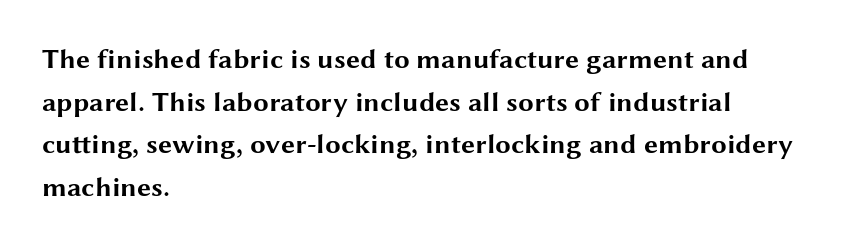
The vertical gap from one line to the next is medium. Nobody drew a line under any word here. Line beginnings align vertically; line endings do not. Each letter keeps its own natural width here, so spacing adapts to shape. The font family rendered here belongs to the sans-serif group. Summary of weight: heavy, a full bold.
